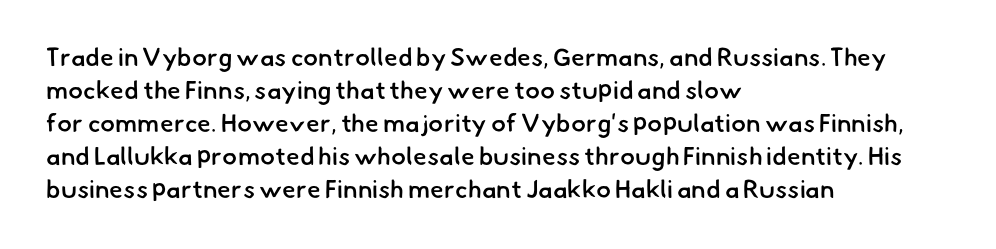
Q: Is the text bold? A: Semi-bold.
Q: Is the text underlined? A: No.
Q: How is the paragraph aligned? A: Left-aligned.
Q: Is the spacing between letters normal or unusually wide? A: Normal.
Q: Is the spacing between lines tight, normal or loose? A: Normal.
